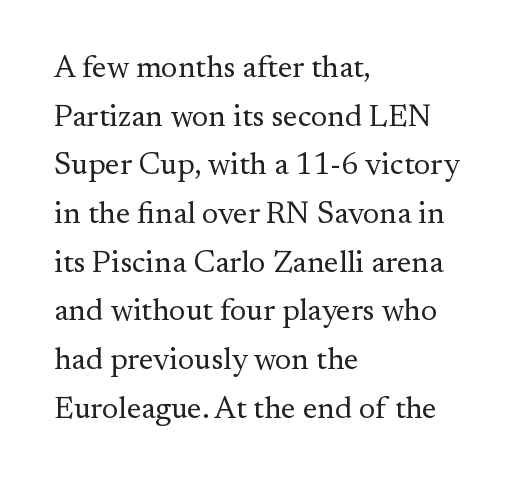
Q: Is the text bold? A: No.
Q: Is the text italic (slanted)? A: No, it is upright.
Q: Is the typeface a serif or a sans-serif typeface? A: Serif.
Q: Is the text underlined? A: No.
Q: How is the paragraph aligned? A: Left-aligned.
Q: Is the spacing between letters normal or unusually wide? A: Normal.
Q: Is the spacing between lines tight, normal or loose? A: Normal.
Q: Width (condensed, normal, or wide)? A: Normal.
Q: Stroke contrast? A: Medium.
Q: x-height? A: Small.
Q: Monospaced? A: No.
